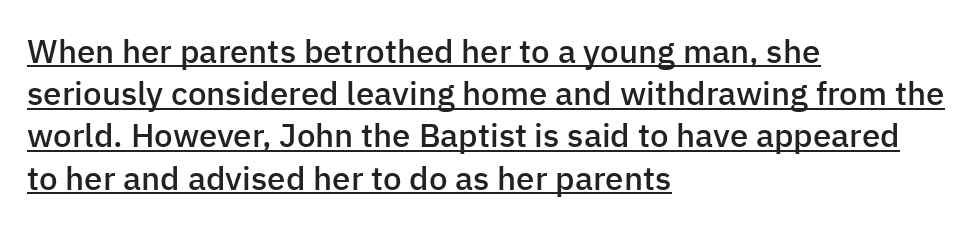
The image shows 33 px semibold sans-serif type, upright; set left-aligned, normal line spacing (1.28x), normal letter spacing, underlined; low stroke contrast and a medium x-height.
